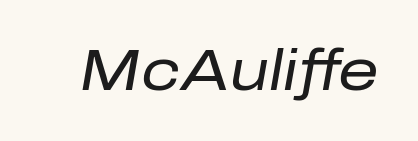
Q: Is the text bold? A: No.
Q: Is the text italic (slanted)? A: Yes, it leans right by about 10 degrees.
Q: Is the text underlined? A: No.
Q: Is the spacing between letters normal or unusually wide? A: Normal.
Q: Width (condensed, normal, or wide)? A: Normal.
Q: Stroke contrast? A: Low.
Q: x-height? A: Medium.
Q: Monospaced? A: No.
